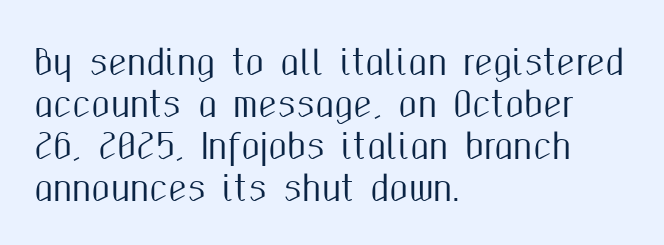
The face used here is rendered with its standard letterfit. Line starts are locked; line ends wander. The specimen reads as upright at a glance. Look at the bottom of the vertical strokes: they stop flat, with no serifs. The glyphs are unaccompanied by any horizontal stroke below them. Think of a printed novel: that variable character pitch is what you see here.
